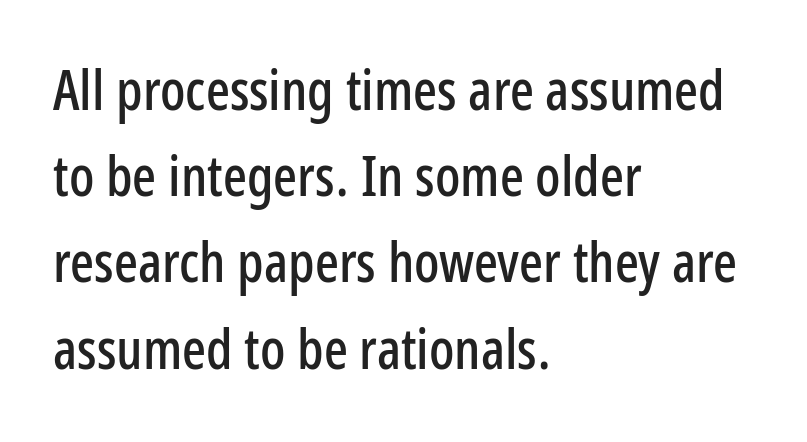
{"serif": "no", "italic": "no", "width": "condensed", "stroke_contrast": "low", "x_height": "medium", "monospaced": "no", "underline": "no", "align": "left", "line_spacing": "normal", "line_spacing_ratio": 1.54, "letter_spacing": "normal", "letter_spacing_em": 0.0, "glyph_px": 56}
